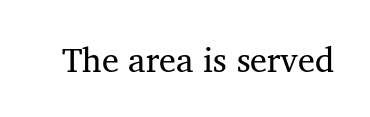
The image shows 34 px regular-weight serif type, upright; set normal letter spacing, not underlined; medium stroke contrast and a medium x-height.
